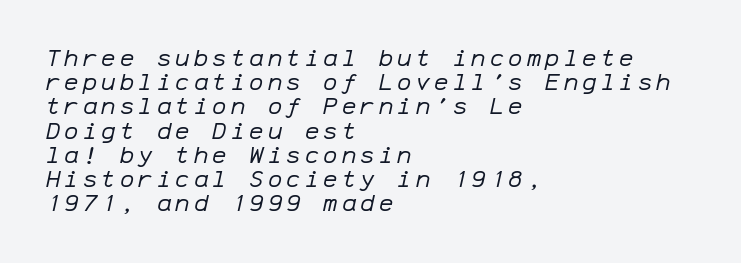
{"italic": "yes", "lean": "right", "slant_degrees": 12, "bold": "no", "underline": "no", "align": "left", "line_spacing": "tight", "line_spacing_ratio": 1.01, "glyph_px": 24}
